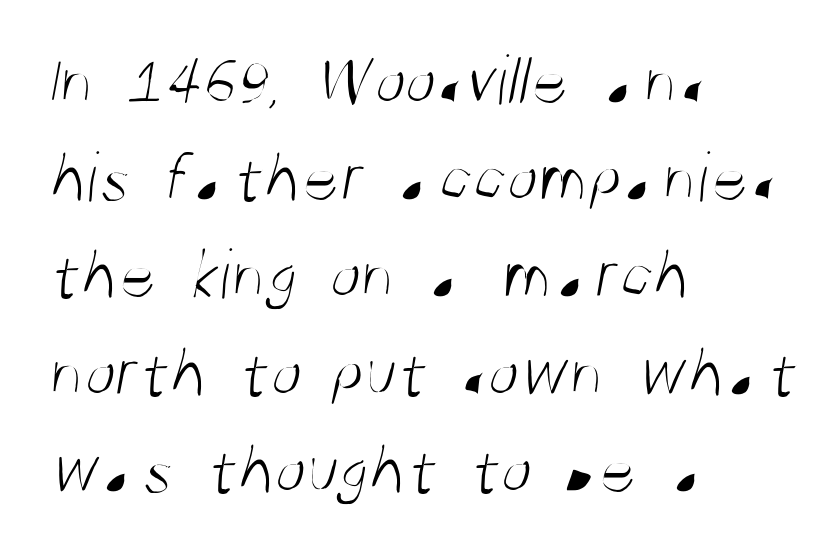
Q: Is the text bold? A: No.
Q: Is the typeface a serif or a sans-serif typeface? A: Sans-serif.
Q: Is the text underlined? A: No.
Q: How is the paragraph aligned? A: Left-aligned.
Q: Is the spacing between letters normal or unusually wide? A: Normal.
Q: Is the spacing between lines tight, normal or loose? A: Normal.
Q: Width (condensed, normal, or wide)? A: Condensed.
Q: Stroke contrast? A: Medium.
Q: x-height? A: Large.
Q: Monospaced? A: No.
